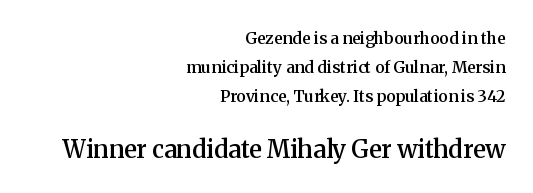
The image shows 24 px text type, upright; set right-aligned, line spacing 1.8x, normal letter spacing, not underlined; the second (bottom) block is 1.5x larger.
